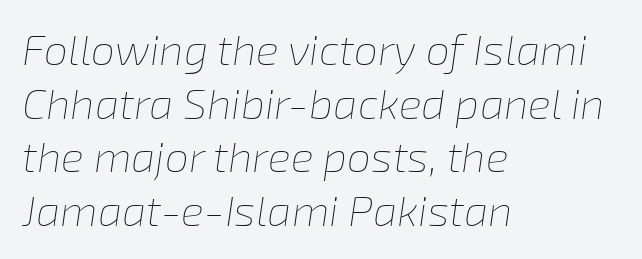
Each word holds together tightly as a unit, with standard inter-letter gaps. Note the varied advance widths — an 'i' is clearly narrower than an 'm'. Notice how the stems are inclined rather than vertical — that's the hallmark of italics. Quick note: underline off. A normal amount of white space separates one row of letters from the next.
